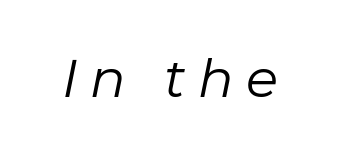
Unbolded letterforms with no extra heft. Character widths vary here, with narrow letters taking less room than wide ones. Tracking value appears strongly positive — letters spread wide. Has an underline been added? It has not. Characters are canted at an angle relative to the baseline's perpendicular.
